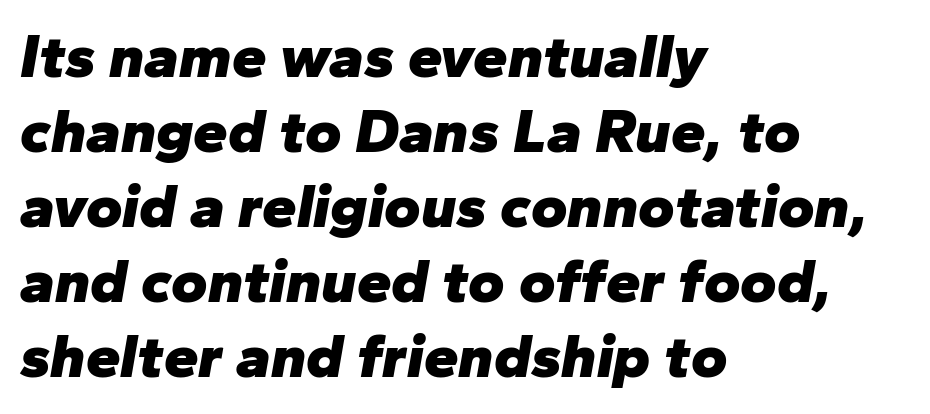
{"italic": "yes", "lean": "right", "slant_degrees": 10, "bold": "yes", "weight": "heavy", "width": "normal", "stroke_contrast": "low", "x_height": "medium", "monospaced": "no", "underline": "no", "align": "left", "line_spacing_ratio": 1.21, "letter_spacing": "normal", "letter_spacing_em": 0.0, "glyph_px": 62}
